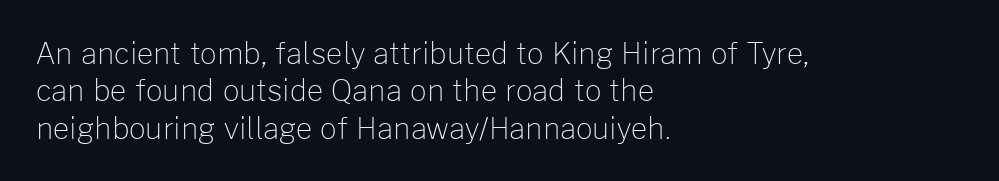
The image shows 29 px light sans-serif type, upright; set left-aligned, normal line spacing (1.29x), normal letter spacing, not underlined; low stroke contrast and a medium x-height.
